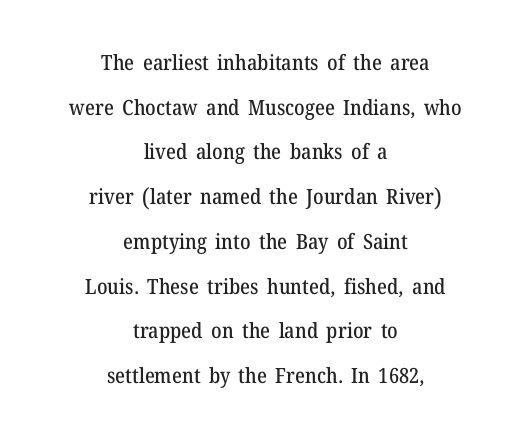
The image shows 21 px text type, upright; set centered, loose line spacing (2.13x), normal letter spacing, not underlined.
